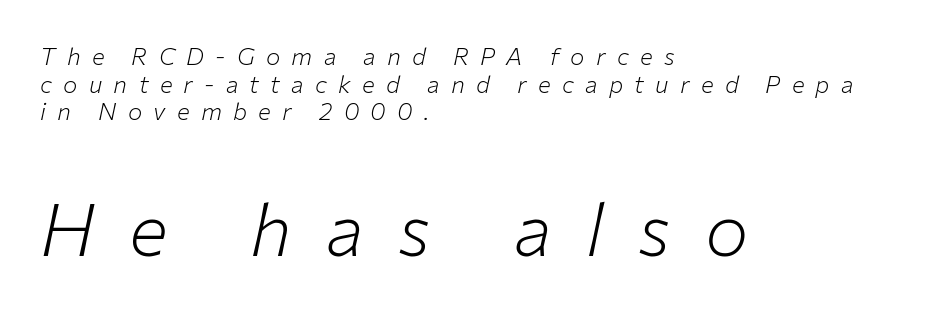
Q: Is the text bold? A: No.
Q: Is the text italic (slanted)? A: Yes, it leans right by about 12 degrees.
Q: Is the text underlined? A: No.
Q: How is the paragraph aligned? A: Left-aligned.
Q: Is the spacing between letters normal or unusually wide? A: Unusually wide.
Q: Is the spacing between lines tight, normal or loose? A: Tight.
Q: Which block of text is set in a larger size, the first (top) or the second (bottom)? A: The second (bottom) one.
Q: Width (condensed, normal, or wide)? A: Normal.
Q: Stroke contrast? A: Low.
Q: x-height? A: Medium.
Q: Monospaced? A: No.
